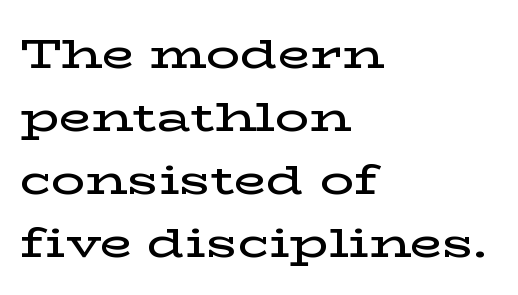
The image shows 42 px semibold, wide serif type, upright; set left-aligned, normal line spacing (1.5x), normal letter spacing, not underlined; low stroke contrast and a medium x-height.
